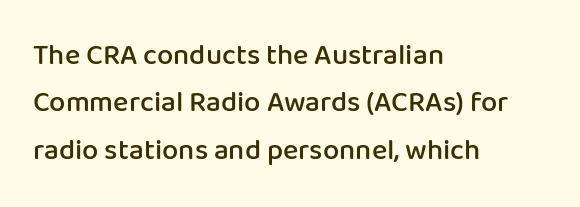
{"serif": "no", "italic": "no", "bold": "semi", "weight": "semibold", "width": "normal", "stroke_contrast": "low", "x_height": "medium", "monospaced": "no", "underline": "no", "align": "left", "line_spacing": "normal", "line_spacing_ratio": 1.63, "letter_spacing": "normal", "letter_spacing_em": 0.0, "glyph_px": 29}
